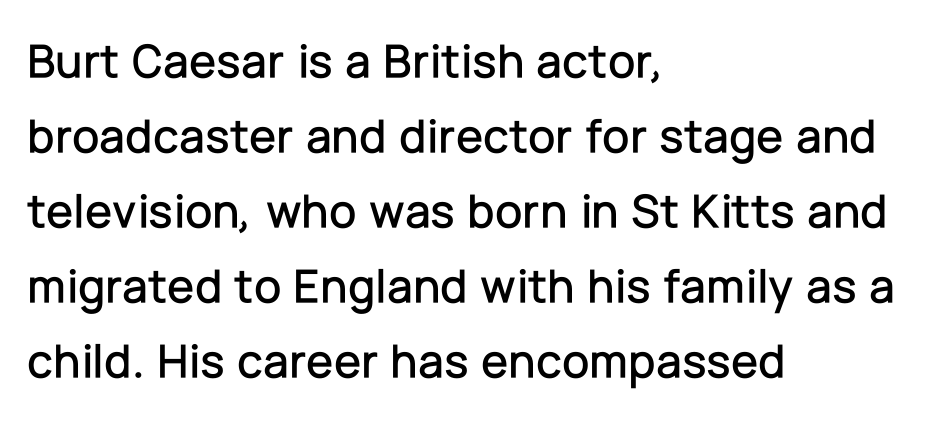
Q: Is the text italic (slanted)? A: No, it is upright.
Q: Is the typeface a serif or a sans-serif typeface? A: Sans-serif.
Q: Is the text underlined? A: No.
Q: How is the paragraph aligned? A: Left-aligned.
Q: Is the spacing between letters normal or unusually wide? A: Normal.
Q: Is the spacing between lines tight, normal or loose? A: Normal.
Q: Width (condensed, normal, or wide)? A: Normal.
Q: Stroke contrast? A: Low.
Q: x-height? A: Medium.
Q: Monospaced? A: No.
